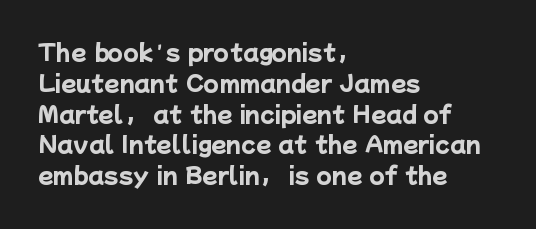
Typesetter's note: full bold, strokes at maximum text heaviness. Line spacing here is normal. Horizontally, the lines are justified to the leading edge only. The type is set solid horizontally, with unmodified tracking.
